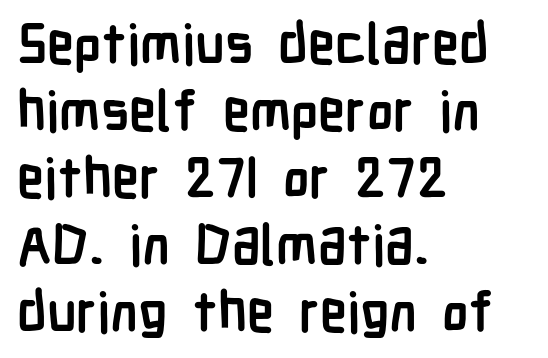
The strokes are fattened all the way to bold. The lettering stays uniformly vertical, giving the passage a roman look. I'd call this a sans setting — the letters go barefoot. Looks like regular typesetting: each glyph gets only the width it needs. The gaps between neighbouring characters are ordinary and unremarkable. These lines stack with their left ends in a neat column.
